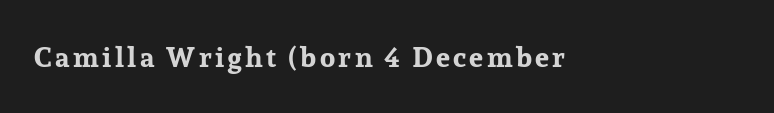
{"serif": "yes", "italic": "no", "bold": "yes", "weight": "bold", "width": "normal", "stroke_contrast": "low", "x_height": "medium", "monospaced": "no", "underline": "no", "glyph_px": 28}
